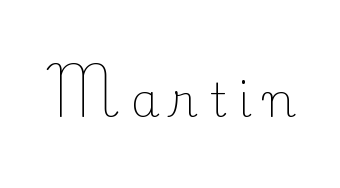
The image shows 46 px light serif type, upright; set unusually wide letter spacing (+0.25 em), not underlined; low stroke contrast and a small x-height.
